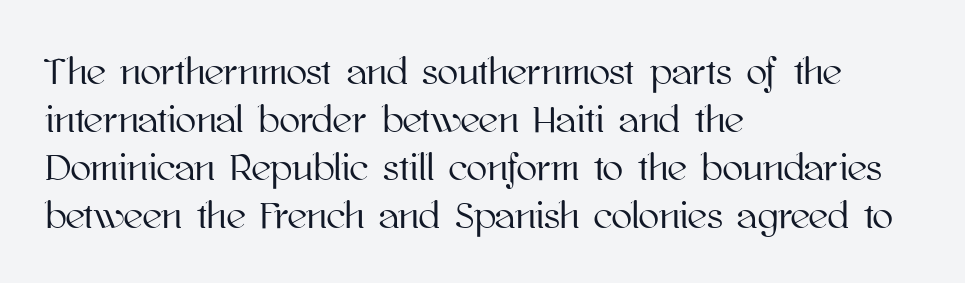
The image shows 38 px text type, upright; set left-aligned, normal line spacing (1.26x), normal letter spacing, not underlined; high stroke contrast and a medium x-height.
